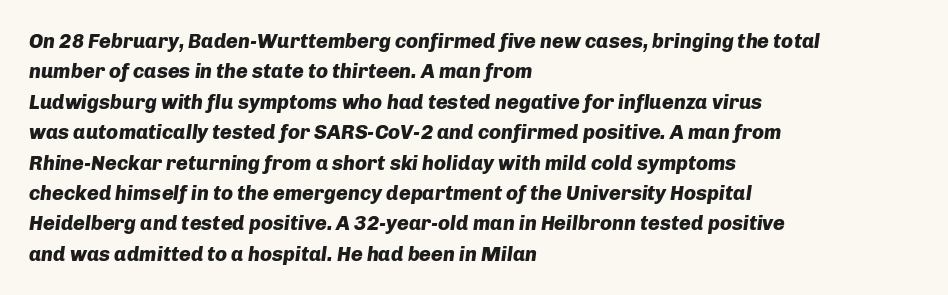
Casual observation: everything's shoved over to the left. The rows are spaced the way most documents space them. An italicized treatment has been applied to the whole sample. Only glyphs here, with clear space below each row. The type is set solid horizontally, with unmodified tracking. The glyphs have the mass of a bold cut.
